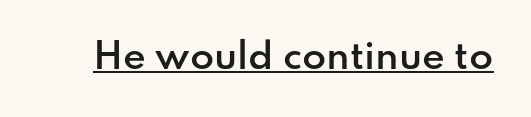
{"serif": "no", "italic": "no", "bold": "semi", "weight": "semibold", "width": "normal", "stroke_contrast": "low", "x_height": "small", "monospaced": "no", "underline": "yes", "letter_spacing": "normal", "letter_spacing_em": 0.0, "glyph_px": 35}
